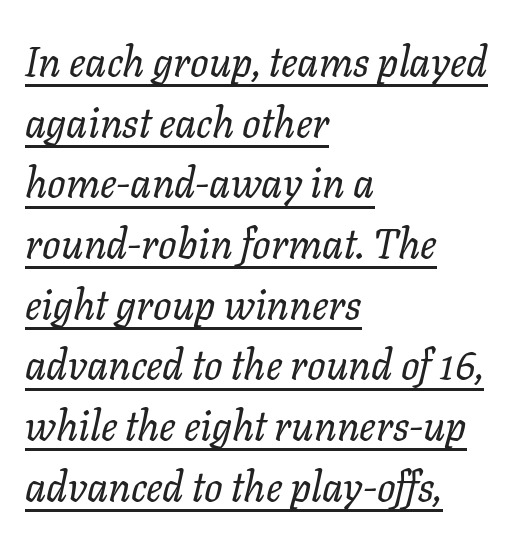
Q: Is the text bold? A: No.
Q: Is the text italic (slanted)? A: Yes, it leans right by about 11 degrees.
Q: Is the text underlined? A: Yes.
Q: How is the paragraph aligned? A: Left-aligned.
Q: Is the spacing between letters normal or unusually wide? A: Normal.
Q: Is the spacing between lines tight, normal or loose? A: Normal.
Q: Width (condensed, normal, or wide)? A: Normal.
Q: Stroke contrast? A: Low.
Q: x-height? A: Medium.
Q: Monospaced? A: No.
